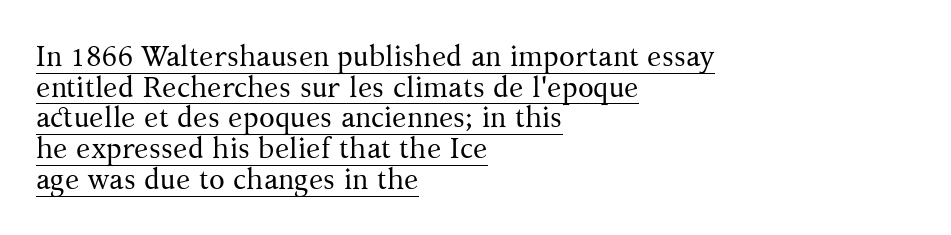
Between one letter and the next there's only the usual sliver of space. Each letter keeps its own natural width here, so spacing adapts to shape. Look at the bottom of the vertical strokes: they flare into serifs here. The rendering uses a small line-height, squeezing the rows.
